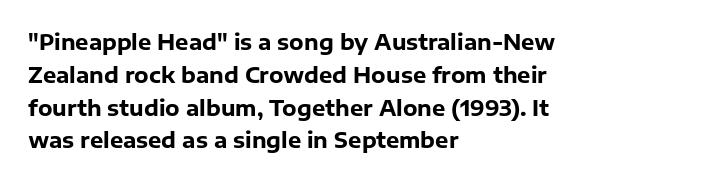
{"italic": "no", "bold": "yes", "underline": "no", "align": "left", "line_spacing": "normal", "line_spacing_ratio": 1.56, "letter_spacing": "normal", "letter_spacing_em": 0.0, "glyph_px": 21}
